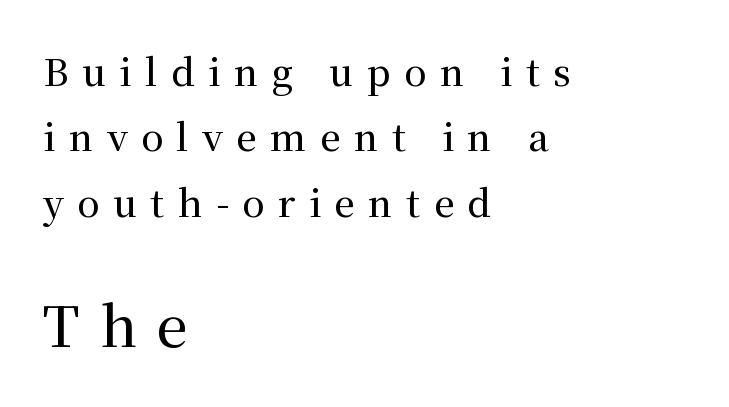
{"serif": "yes", "italic": "no", "width": "normal", "stroke_contrast": "medium", "x_height": "medium", "monospaced": "no", "underline": "no", "align": "left", "line_spacing_ratio": 1.77, "letter_spacing": "wide", "letter_spacing_em": 0.36, "larger_block": "second", "size_ratio": 1.49, "glyph_px": 55}
